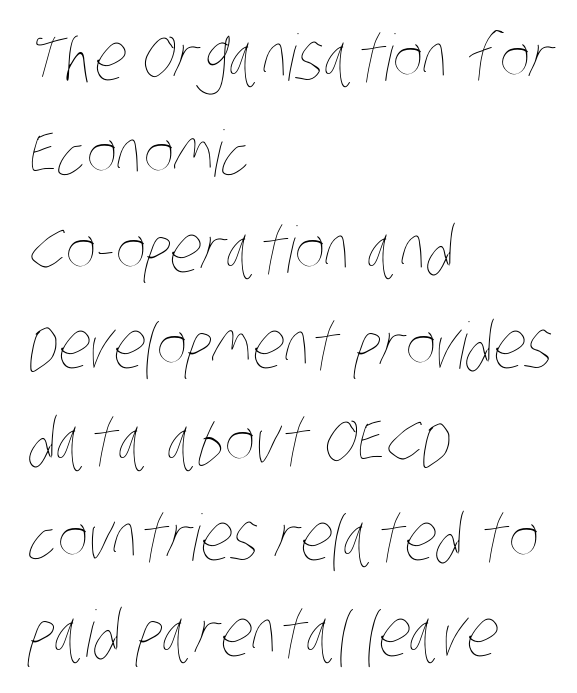
The image shows 64 px thin, condensed type; set left-aligned, normal line spacing (1.5x), normal letter spacing, not underlined; low stroke contrast and a large x-height.
